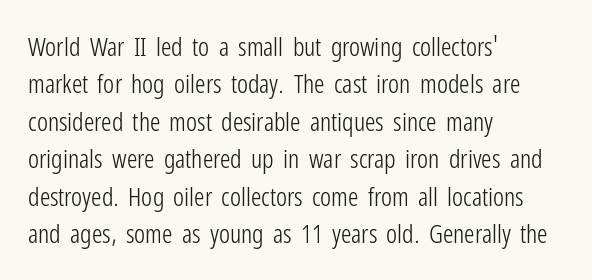
Is the letter spacing exaggerated? No — it looks like the ordinary default. This block has exactly the height ordinary leading produces. This is the regular roman posture of the typeface. Weight: not bold — regular or lighter.
